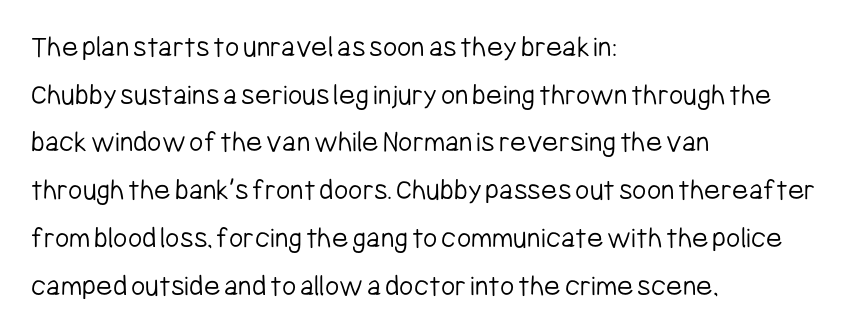
Heaviness? Minimal to ordinary, like unemphasized prose. Is there any slant? The stems are plumb. The characters display no serif detailing; their extremities are plain. In CSS terms this would be text-align: left. Successive baselines arrive at the customary interval.
